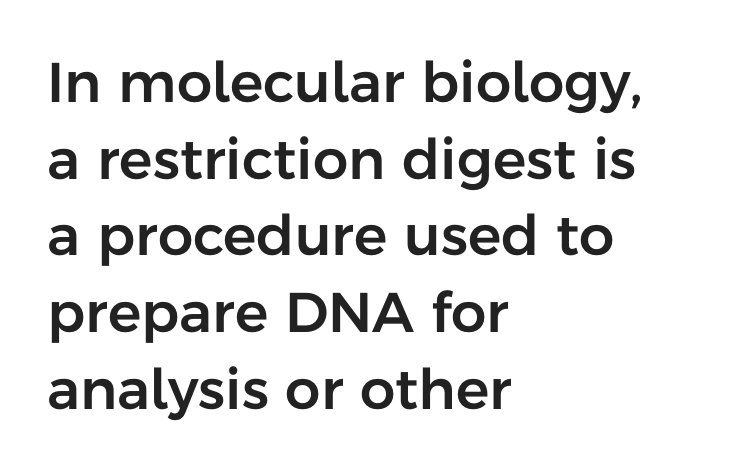
Q: Is the text italic (slanted)? A: No, it is upright.
Q: Is the typeface a serif or a sans-serif typeface? A: Sans-serif.
Q: Is the text underlined? A: No.
Q: How is the paragraph aligned? A: Left-aligned.
Q: Is the spacing between letters normal or unusually wide? A: Normal.
Q: Is the spacing between lines tight, normal or loose? A: Normal.
Q: Width (condensed, normal, or wide)? A: Normal.
Q: Stroke contrast? A: Low.
Q: x-height? A: Medium.
Q: Monospaced? A: No.
